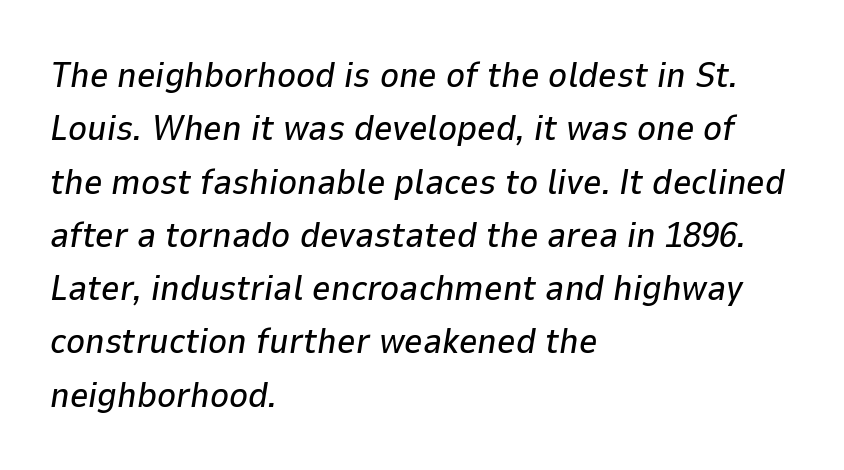
The image shows 36 px text type, italic (leaning right); set left-aligned, normal line spacing (1.48x), normal letter spacing, not underlined; low stroke contrast and a medium x-height.
